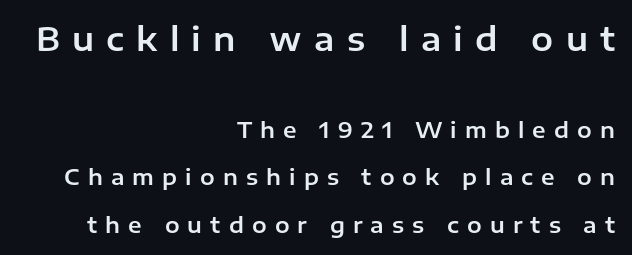
The image shows 33 px sans-serif type, upright; set right-aligned, loose line spacing (2.16x), unusually wide letter spacing (+0.37 em), not underlined; the first (top) block is 1.5x larger; low stroke contrast and a medium x-height.
